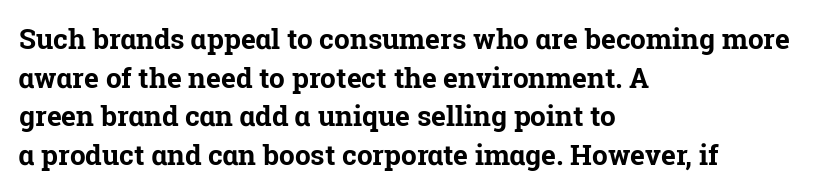
Q: Is the text bold? A: Yes.
Q: Is the text italic (slanted)? A: No, it is upright.
Q: Is the typeface a serif or a sans-serif typeface? A: Serif.
Q: Is the text underlined? A: No.
Q: How is the paragraph aligned? A: Left-aligned.
Q: Is the spacing between letters normal or unusually wide? A: Normal.
Q: Is the spacing between lines tight, normal or loose? A: Normal.
Q: Width (condensed, normal, or wide)? A: Normal.
Q: Stroke contrast? A: Low.
Q: x-height? A: Medium.
Q: Monospaced? A: No.
